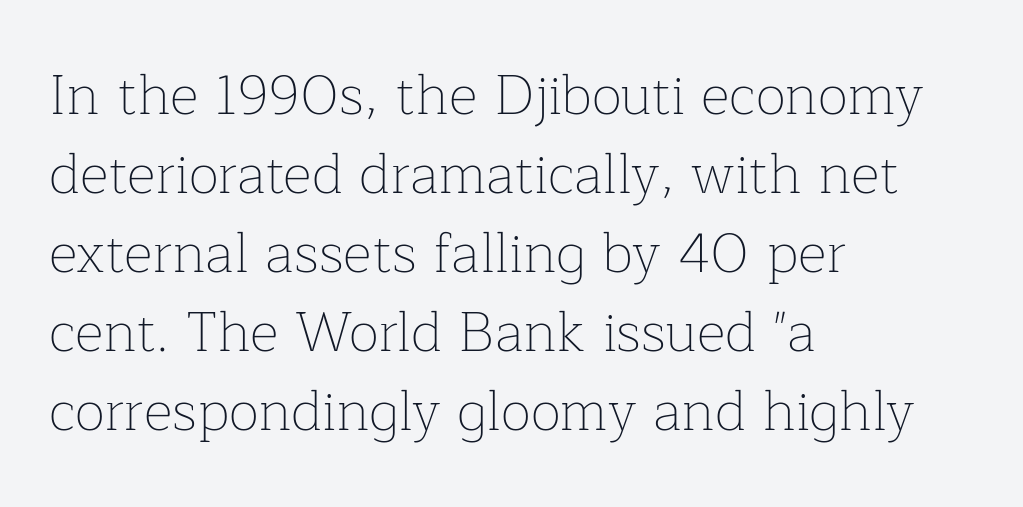
{"serif": "yes", "italic": "no", "bold": "no", "weight": "thin", "width": "normal", "stroke_contrast": "low", "x_height": "medium", "monospaced": "no", "underline": "no", "align": "left", "line_spacing": "normal", "line_spacing_ratio": 1.41, "letter_spacing": "normal", "letter_spacing_em": 0.0, "glyph_px": 56}
